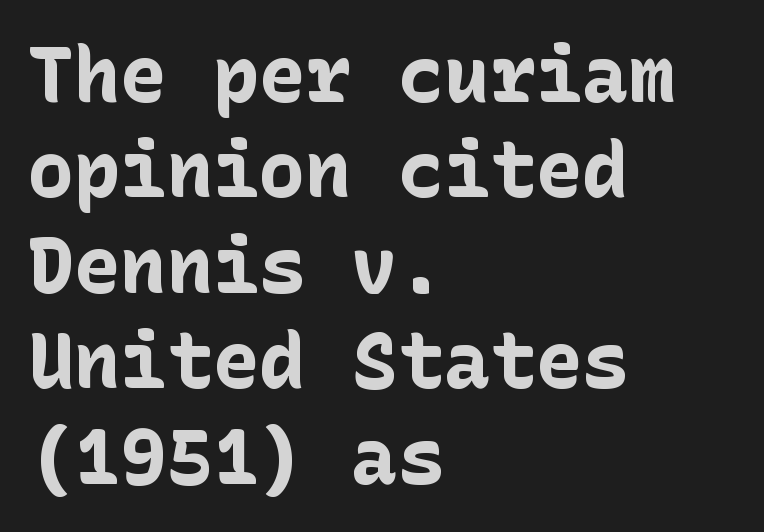
If you drew a ruler down the left edge, every line would touch it. Honestly, the letter spacing is just normal — you wouldn't notice it. Nothing sits at the stroke ends, so this counts as sans-serif. Descender tails drop into unmarked territory. Posture: vertical. Heavy-handed strokes throughout: this text is bold.
